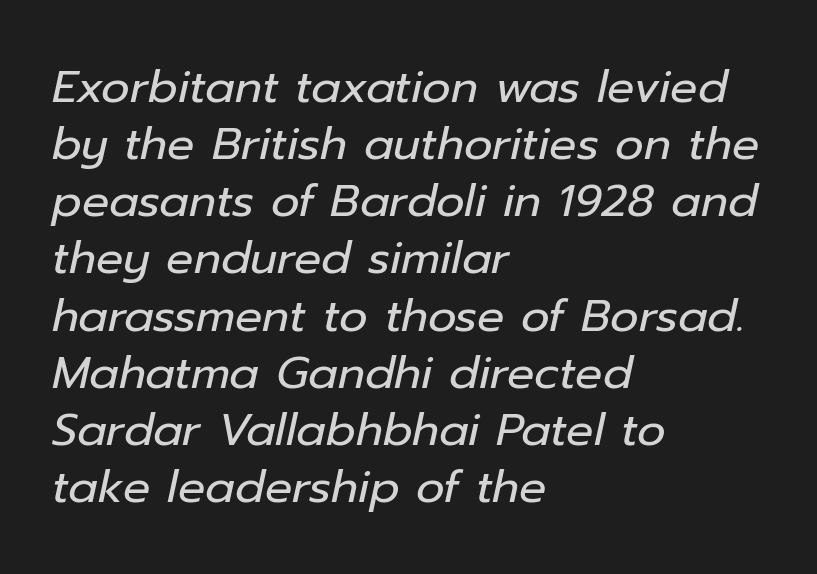
Q: Is the text bold? A: No.
Q: Is the text italic (slanted)? A: Yes, it leans right by about 12 degrees.
Q: Is the text underlined? A: No.
Q: How is the paragraph aligned? A: Left-aligned.
Q: Is the spacing between letters normal or unusually wide? A: Normal.
Q: Is the spacing between lines tight, normal or loose? A: Normal.
Q: Width (condensed, normal, or wide)? A: Normal.
Q: Stroke contrast? A: Low.
Q: x-height? A: Medium.
Q: Monospaced? A: No.
